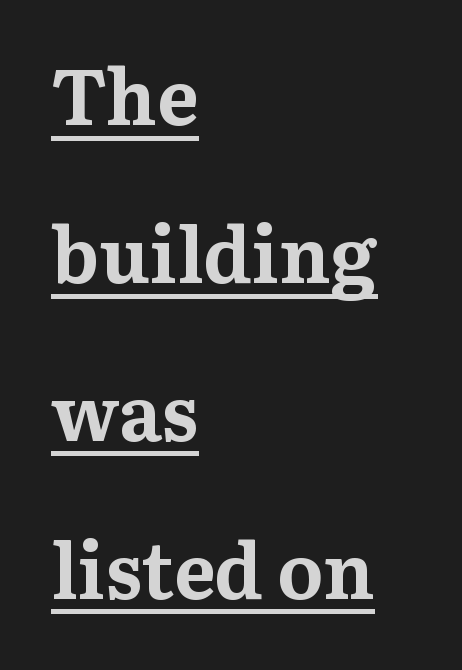
{"serif": "yes", "italic": "no", "bold": "yes", "weight": "bold", "width": "normal", "stroke_contrast": "medium", "x_height": "medium", "monospaced": "no", "underline": "yes", "align": "left", "line_spacing": "loose", "line_spacing_ratio": 2.05, "letter_spacing": "normal", "letter_spacing_em": 0.0, "glyph_px": 77}
